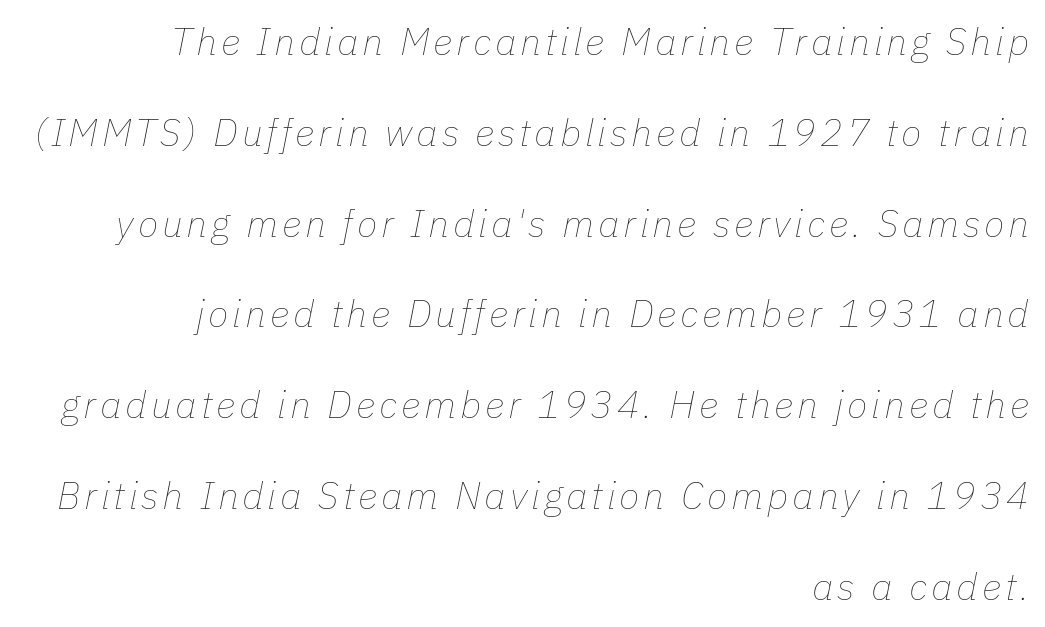
Q: Is the text bold? A: No.
Q: Is the text italic (slanted)? A: Yes, it leans right by about 11 degrees.
Q: Is the text underlined? A: No.
Q: How is the paragraph aligned? A: Right-aligned.
Q: Is the spacing between lines tight, normal or loose? A: Loose.
Q: Width (condensed, normal, or wide)? A: Normal.
Q: Stroke contrast? A: Low.
Q: x-height? A: Medium.
Q: Monospaced? A: No.
